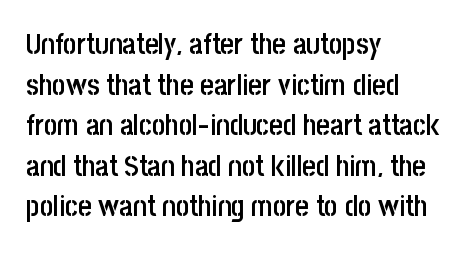
Q: Is the text bold? A: Semi-bold.
Q: Is the text italic (slanted)? A: No, it is upright.
Q: Is the typeface a serif or a sans-serif typeface? A: Sans-serif.
Q: Is the text underlined? A: No.
Q: How is the paragraph aligned? A: Left-aligned.
Q: Is the spacing between letters normal or unusually wide? A: Normal.
Q: Is the spacing between lines tight, normal or loose? A: Normal.
Q: Width (condensed, normal, or wide)? A: Condensed.
Q: Stroke contrast? A: Low.
Q: x-height? A: Large.
Q: Monospaced? A: No.
